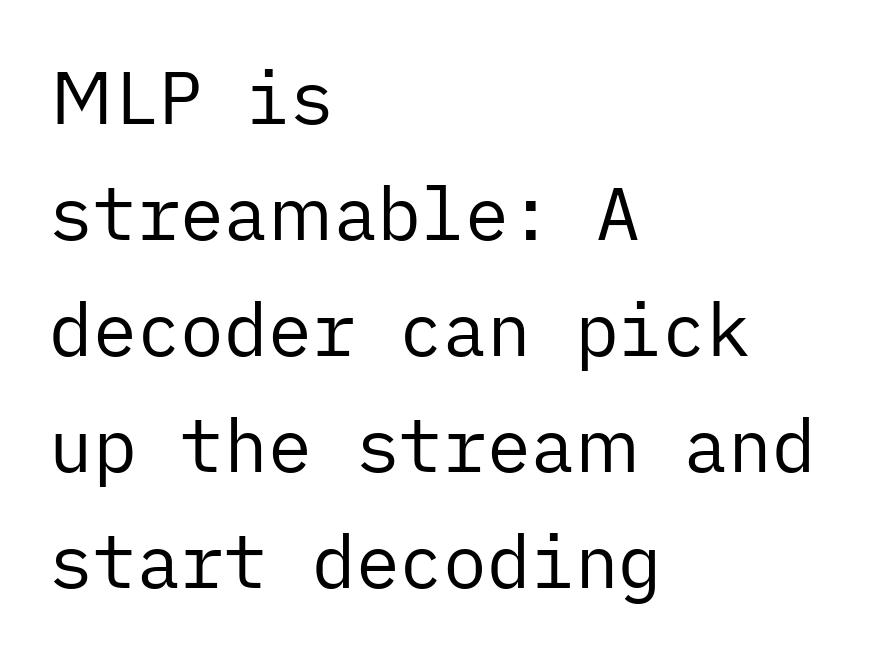
{"serif": "no", "italic": "no", "bold": "no", "weight": "regular", "width": "normal", "stroke_contrast": "low", "x_height": "medium", "underline": "no", "align": "left", "line_spacing": "normal", "line_spacing_ratio": 1.59, "letter_spacing": "normal", "letter_spacing_em": 0.0, "glyph_px": 73}
